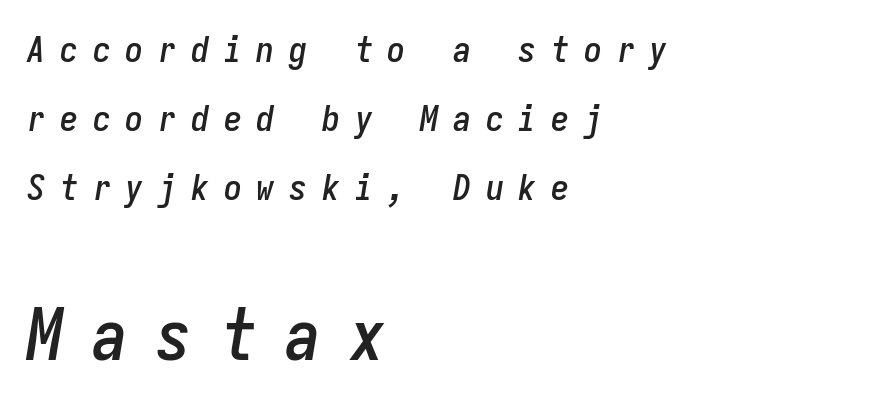
Quick note: interline space is abundant. The later block is typeset at a bigger size than the earlier block. Is the letter spacing exaggerated? Yes — the characters are pushed far apart. Characters are canted at an angle relative to the baseline's perpendicular. Anything drawn beneath the words? Only blank space. Each line starts at the same left margin while the right side varies.
